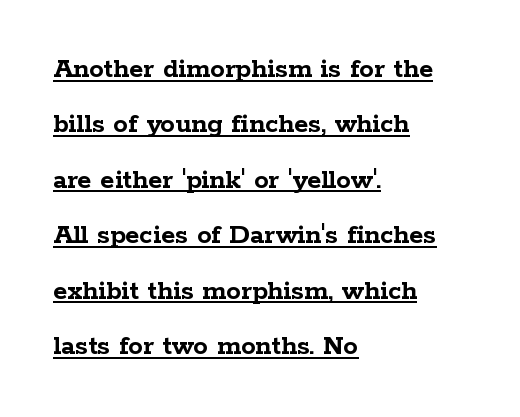
{"serif": "yes", "italic": "no", "bold": "yes", "weight": "semibold", "width": "wide", "stroke_contrast": "low", "x_height": "medium", "monospaced": "no", "underline": "yes", "align": "left", "line_spacing": "loose", "line_spacing_ratio": 1.91, "letter_spacing": "normal", "letter_spacing_em": 0.0, "glyph_px": 29}
